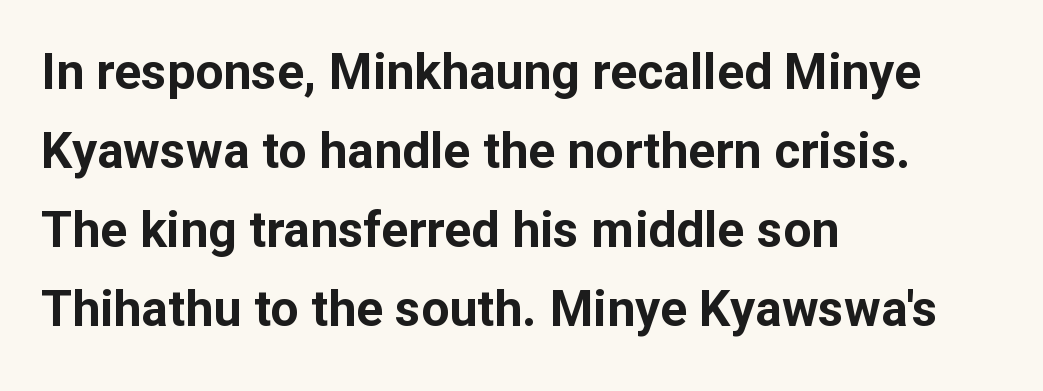
Strong, thick strokes mark this as bold type. This rendering uses left alignment, leaving the right contour irregular. Interline gaps are of average width in this sample. Glance below the letters and you will spot only blank space. The face used here is proportionally spaced, like ordinary book or web type. Standard letterfit; no display-style spreading of the glyphs.
